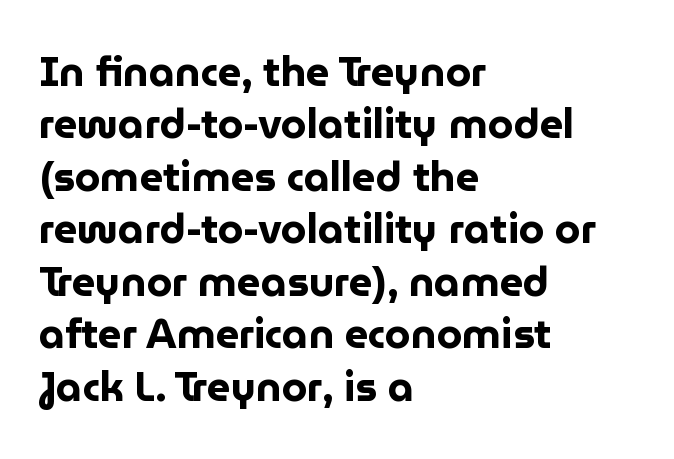
{"serif": "no", "italic": "no", "bold": "yes", "weight": "bold", "width": "normal", "stroke_contrast": "low", "x_height": "medium", "monospaced": "no", "underline": "no", "align": "left", "line_spacing": "normal", "line_spacing_ratio": 1.28, "letter_spacing": "normal", "letter_spacing_em": 0.0, "glyph_px": 41}
